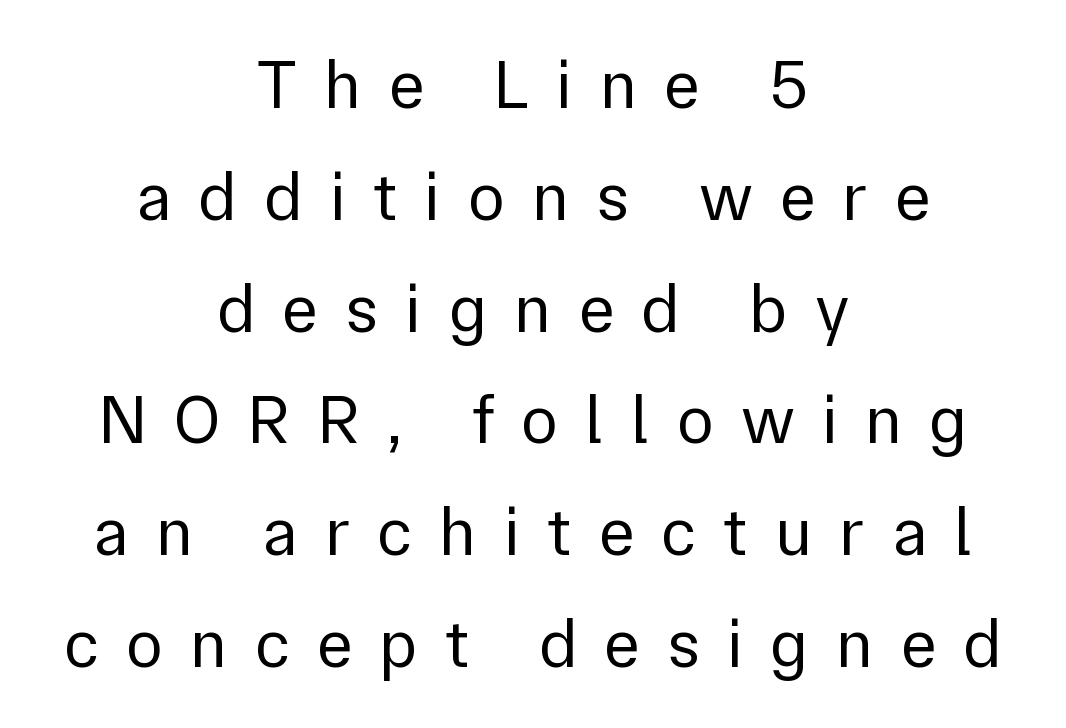
Q: Is the text bold? A: No.
Q: Is the text italic (slanted)? A: No, it is upright.
Q: Is the typeface a serif or a sans-serif typeface? A: Sans-serif.
Q: Is the text underlined? A: No.
Q: How is the paragraph aligned? A: Centered.
Q: Is the spacing between letters normal or unusually wide? A: Unusually wide.
Q: Is the spacing between lines tight, normal or loose? A: Normal.
Q: Width (condensed, normal, or wide)? A: Normal.
Q: Stroke contrast? A: Low.
Q: x-height? A: Medium.
Q: Monospaced? A: No.
